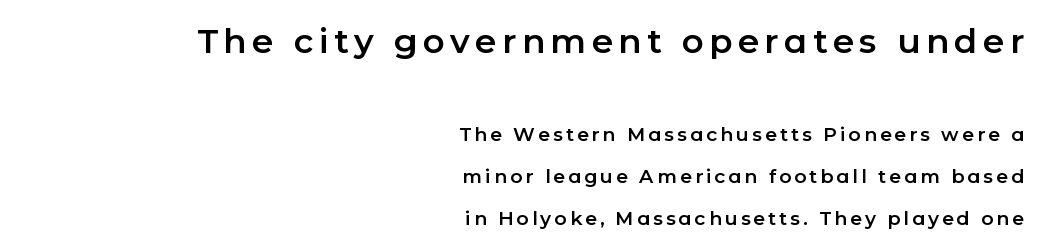
You can tell it's not italic because the verticals are truly vertical. Check where the strokes stop: nothing finishes them off — pure sans. Glance below the letters and you will spot only blank space. The designer dialed line spacing up above the default. Reading top to bottom, the characters get smaller at the block break. Line ends are locked; line starts wander.
